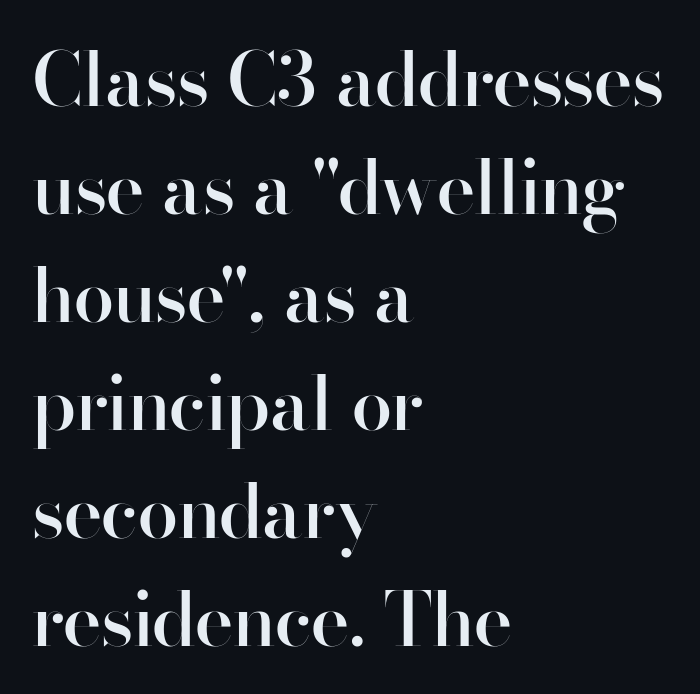
The image shows 74 px semibold sans-serif type, upright; set left-aligned, normal line spacing (1.46x), normal letter spacing, not underlined; high stroke contrast and a small x-height.
